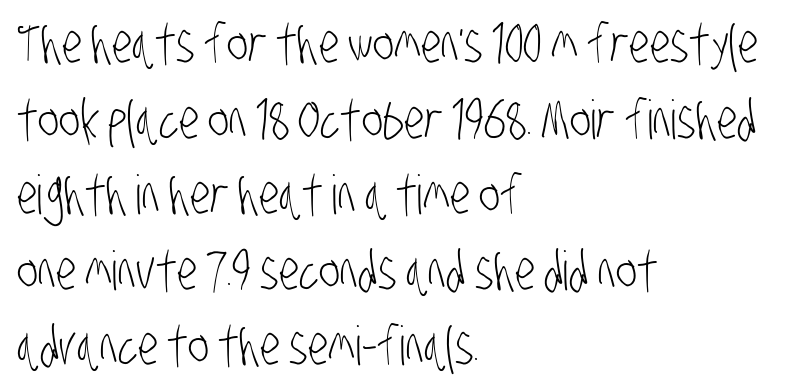
The image shows 54 px light, condensed sans-serif type; set left-aligned, normal line spacing (1.4x), normal letter spacing, not underlined; low stroke contrast and a large x-height.
